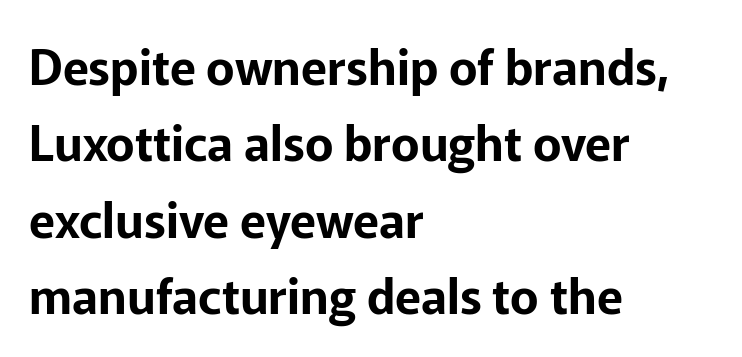
Each letter keeps its own natural width here, so spacing adapts to shape. Visually the block forms a straight wall on the left and a jagged coastline on the right. Examine the stroke ends and you'll find no serifs. Notice how the stems are strictly vertical — no italics here.
